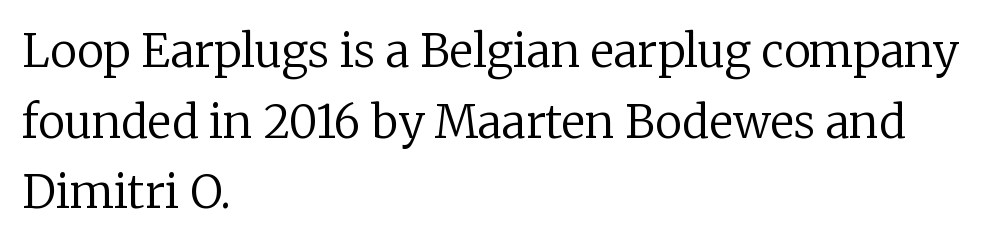
Horizontal alignment here is leftward, the default for most running prose. Quick note: interline space is typical. Glance below the letters and you will spot only blank space. Character widths vary here, with narrow letters taking less room than wide ones.
